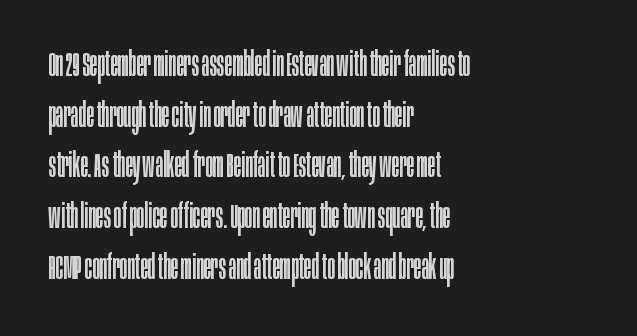
The image shows 35 px regular-weight, condensed sans-serif type, upright; set left-aligned, normal line spacing (1.45x), normal letter spacing, not underlined; low stroke contrast and a large x-height.
